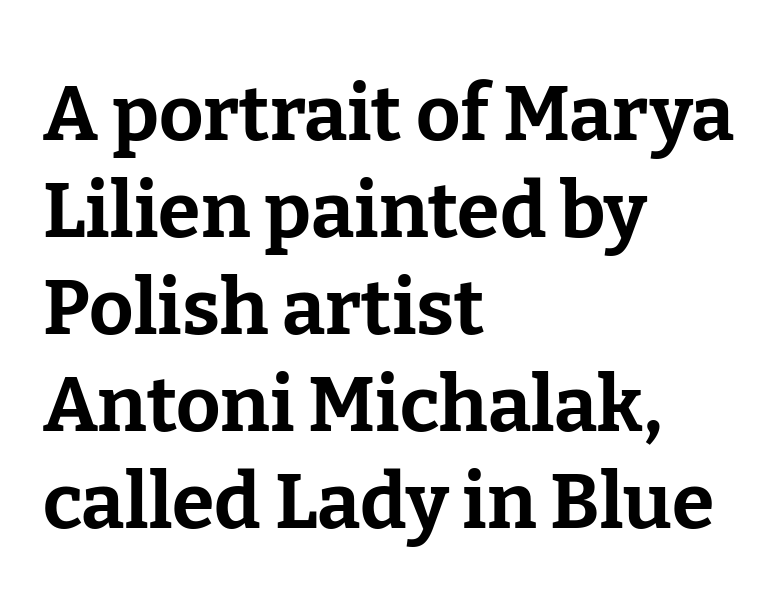
{"serif": "yes", "italic": "no", "bold": "yes", "weight": "bold", "width": "normal", "stroke_contrast": "low", "x_height": "medium", "monospaced": "no", "underline": "no", "align": "left", "line_spacing": "normal", "line_spacing_ratio": 1.26, "letter_spacing": "normal", "letter_spacing_em": 0.0, "glyph_px": 77}
